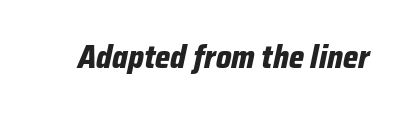
{"italic": "yes", "lean": "right", "slant_degrees": 12, "bold": "yes", "weight": "bold", "width": "condensed", "stroke_contrast": "low", "x_height": "medium", "monospaced": "no", "underline": "no", "letter_spacing": "normal", "letter_spacing_em": 0.0, "glyph_px": 32}
